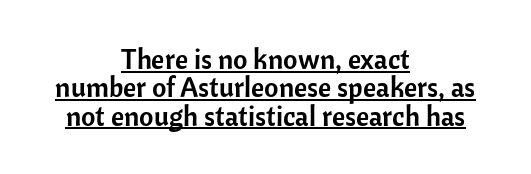
In terms of letterform style, serifs are entirely absent. You could not count columns in this text — the font is proportionally spaced. Ordinary non-slanted type is in use. Line starts and ends both wander, symmetrically. Line spacing here is tight.
